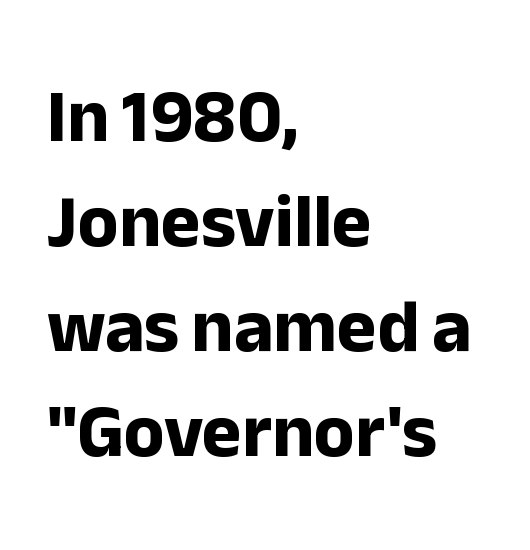
One-word summary of the alignment: left. The typesetting leans heavy: a genuine bold. You can tell it's not italic because the verticals are truly vertical. Observe the ordinary spacing: letters are neighbours, not strangers.
